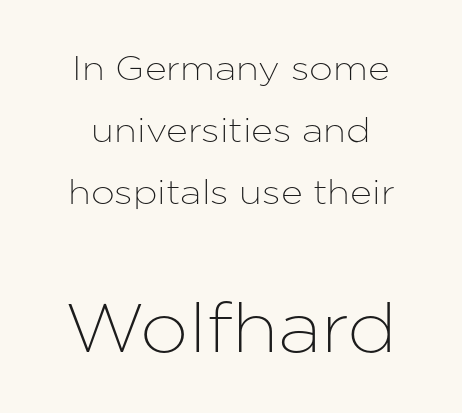
Unmarked baselines from the first word to the last. It's the straight-up-and-down kind of type. The passage shown has conventional tracking throughout. Spacing verdict: proportional, widths tailored to each character. The font family rendered here belongs to the sans-serif group.
